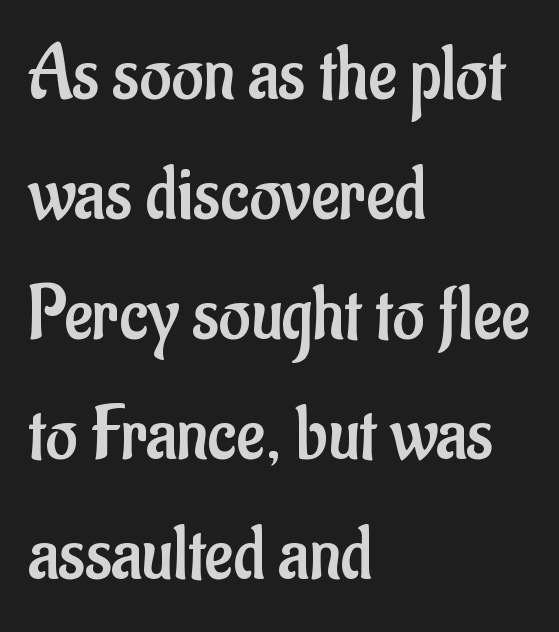
Q: Is the text bold? A: No.
Q: Is the text italic (slanted)? A: No, it is upright.
Q: Is the typeface a serif or a sans-serif typeface? A: Sans-serif.
Q: Is the text underlined? A: No.
Q: How is the paragraph aligned? A: Left-aligned.
Q: Is the spacing between letters normal or unusually wide? A: Normal.
Q: Is the spacing between lines tight, normal or loose? A: Normal.
Q: Width (condensed, normal, or wide)? A: Condensed.
Q: Stroke contrast? A: Low.
Q: x-height? A: Small.
Q: Monospaced? A: No.
